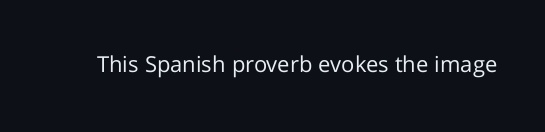
{"italic": "no", "bold": "no", "underline": "no", "letter_spacing": "normal", "letter_spacing_em": 0.0, "glyph_px": 22}
